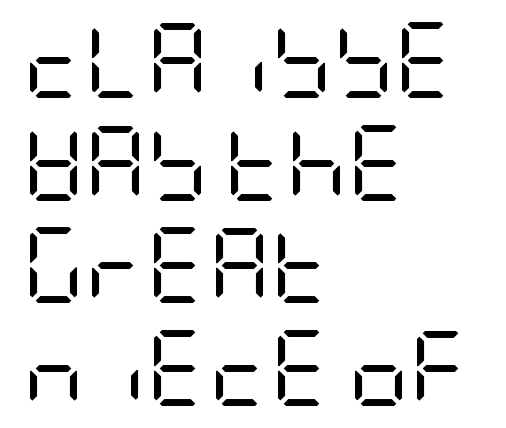
Letterform terminals end flat and unadorned throughout the passage. This reads as an unemphasized weight, regular at the heaviest. Letter spacing: default. The zone under the glyphs is completely vacant.
